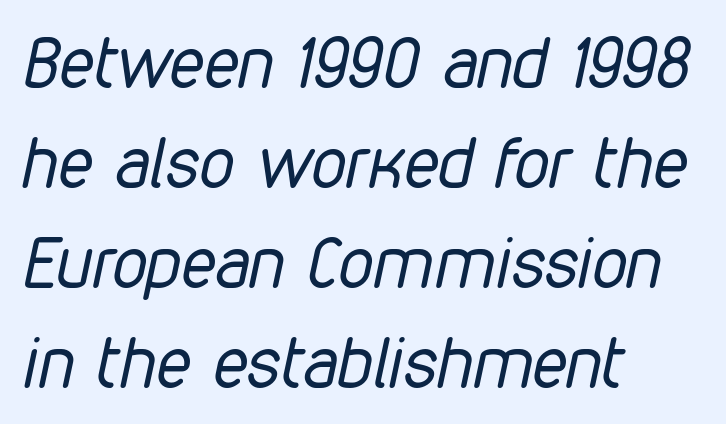
{"italic": "yes", "lean": "right", "slant_degrees": 12, "bold": "no", "weight": "regular", "width": "condensed", "stroke_contrast": "low", "x_height": "medium", "monospaced": "no", "underline": "no", "align": "left", "line_spacing": "normal", "line_spacing_ratio": 1.43, "letter_spacing": "normal", "letter_spacing_em": 0.0, "glyph_px": 70}
